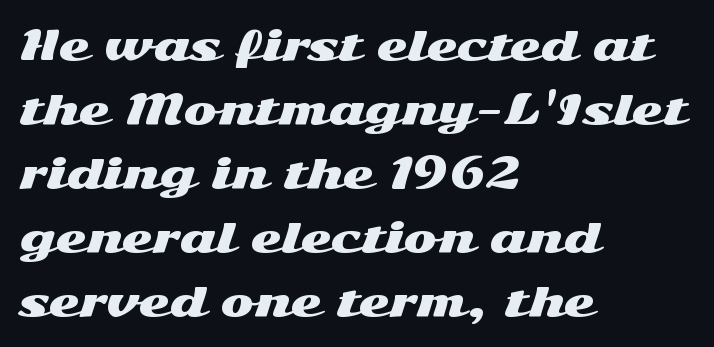
Font category for this specimen: sans-serif. The designer left line spacing at the default. This rendering leaves character spacing at its baseline value. In CSS terms this would be text-align: left. No word sits above an underline.
